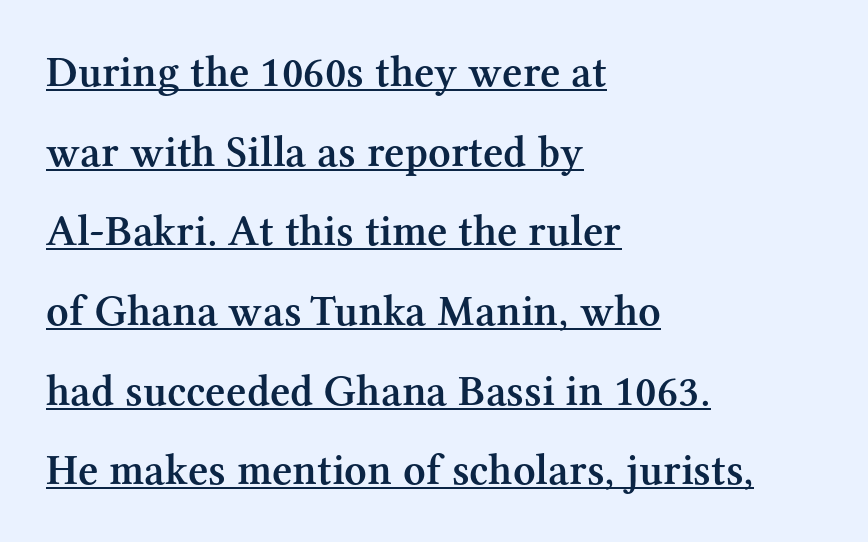
The image shows 44 px semibold serif type, upright; set left-aligned, line spacing 1.81x, normal letter spacing, underlined; medium stroke contrast and a medium x-height.
